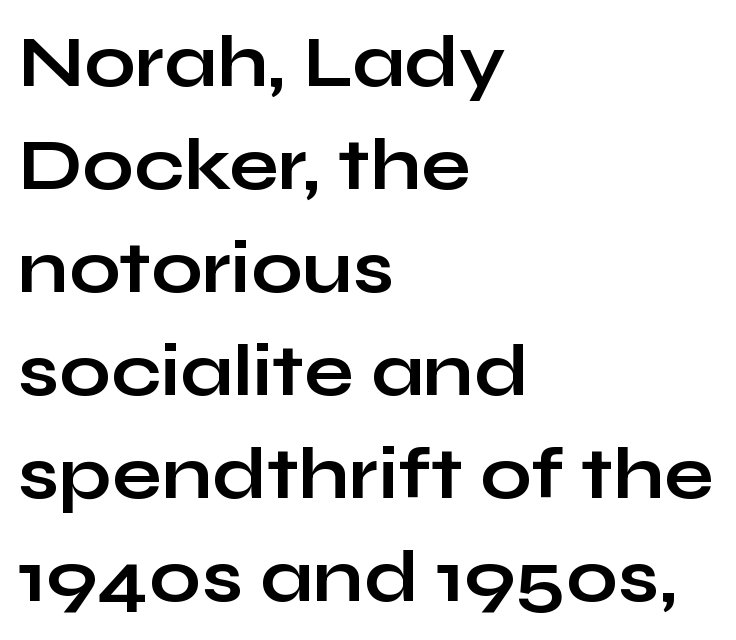
The image shows 73 px bold, wide sans-serif type, upright; set left-aligned, normal line spacing (1.41x), normal letter spacing, not underlined; low stroke contrast and a medium x-height.
